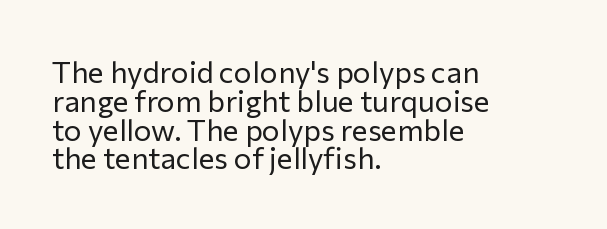
The image shows 30 px regular-weight sans-serif type, upright; set left-aligned, tight line spacing (0.96x), normal letter spacing, not underlined; low stroke contrast and a medium x-height.
